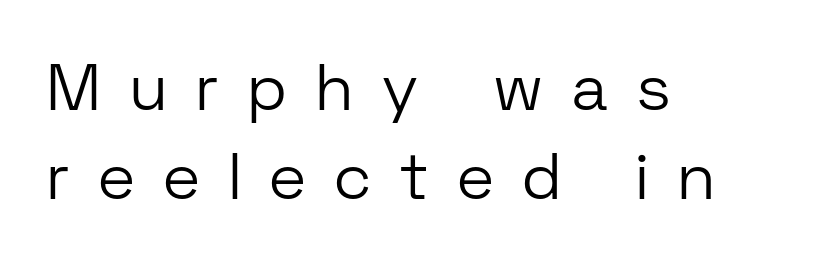
Q: Is the text bold? A: No.
Q: Is the text italic (slanted)? A: No, it is upright.
Q: Is the typeface a serif or a sans-serif typeface? A: Sans-serif.
Q: Is the text underlined? A: No.
Q: How is the paragraph aligned? A: Left-aligned.
Q: Is the spacing between letters normal or unusually wide? A: Unusually wide.
Q: Is the spacing between lines tight, normal or loose? A: Normal.
Q: Width (condensed, normal, or wide)? A: Normal.
Q: Stroke contrast? A: Low.
Q: x-height? A: Medium.
Q: Monospaced? A: No.
